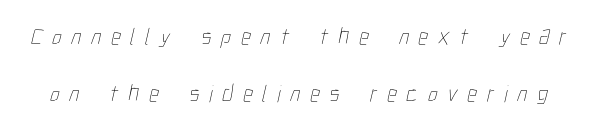
{"bold": "no", "underline": "no", "line_spacing": "loose", "line_spacing_ratio": 2.38, "letter_spacing": "wide", "letter_spacing_em": 0.41, "glyph_px": 24}
